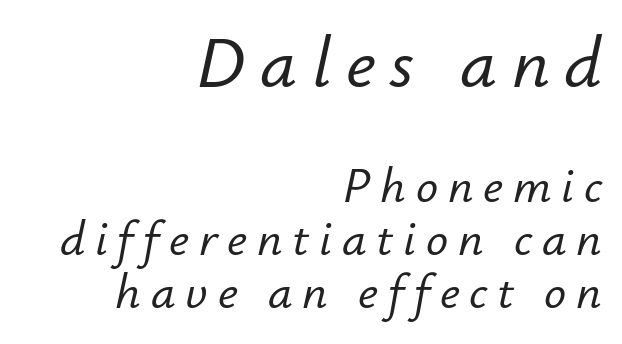
Is this a fixed-width face? No — the glyphs have proportional, varying widths. This block would grow much taller if given ordinary leading; it's compressed now. This rendering features lettering with no underline. Quick note: italic. Caption: multi-line text, flush right, ragged left.
